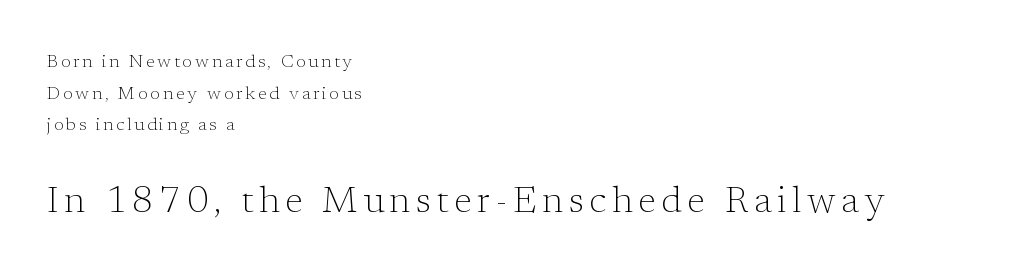
These two chunks differ in scale, with the bottom chunk taking the larger measure. Posture: straight, roman, zero tilt. Unlike a clean sans, this face finishes its strokes with serifs. Proportional: the letters do not fall into vertical columns.
